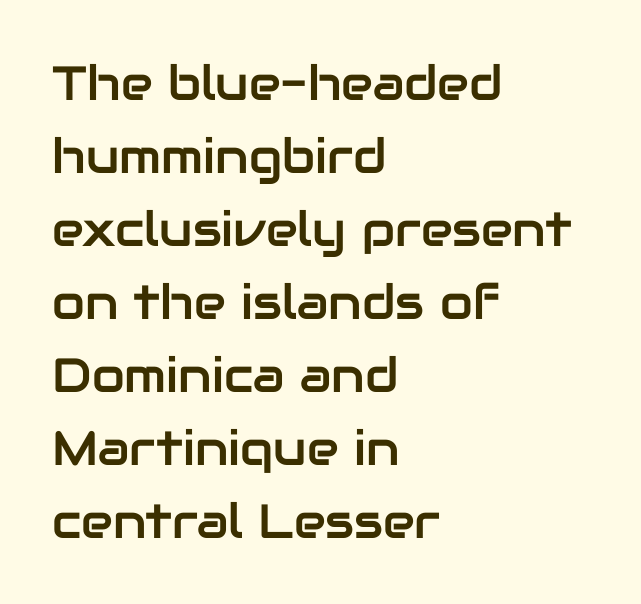
Q: Is the text italic (slanted)? A: No, it is upright.
Q: Is the typeface a serif or a sans-serif typeface? A: Sans-serif.
Q: Is the text underlined? A: No.
Q: How is the paragraph aligned? A: Left-aligned.
Q: Is the spacing between letters normal or unusually wide? A: Normal.
Q: Is the spacing between lines tight, normal or loose? A: Normal.
Q: Width (condensed, normal, or wide)? A: Normal.
Q: Stroke contrast? A: Low.
Q: x-height? A: Medium.
Q: Monospaced? A: No.
